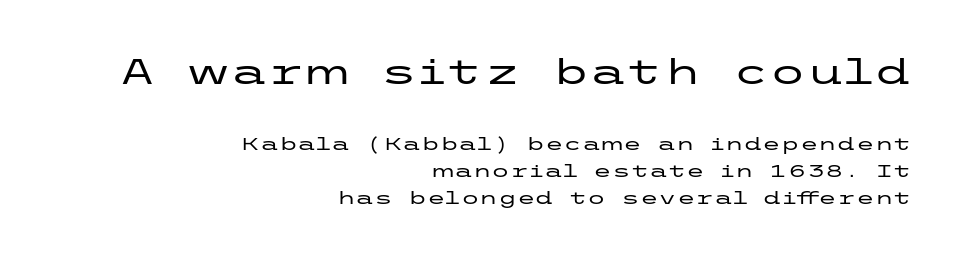
{"serif": "no", "italic": "no", "width": "wide", "stroke_contrast": "low", "x_height": "medium", "underline": "no", "align": "right", "line_spacing": "normal", "line_spacing_ratio": 1.6, "letter_spacing": "normal", "letter_spacing_em": 0.0, "larger_block": "first", "size_ratio": 2.0, "glyph_px": 34}
